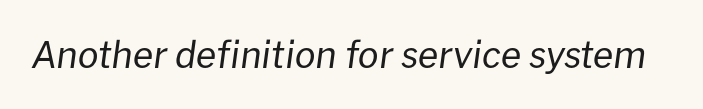
Compared with a typical body face, this is equally light or lighter still. Rule under the text: the space is simply empty. Words appear dense and cohesive because spacing is normal. The passage shown is typed in a proportional face where columns would drift. The specimen reads as italic at a glance.
